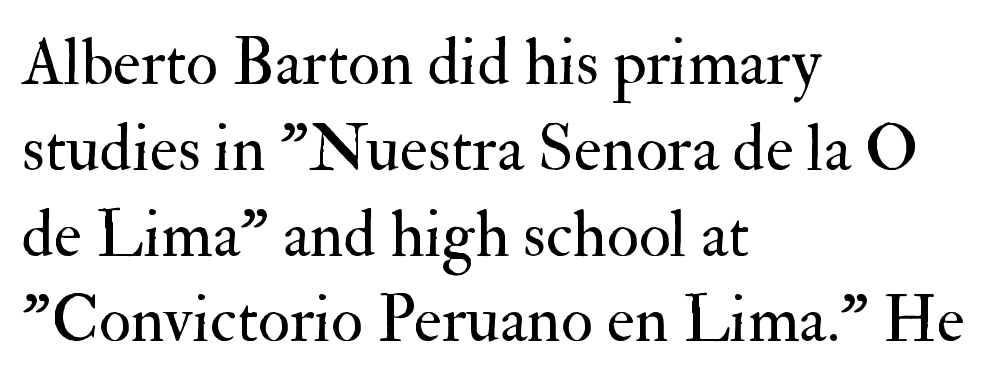
{"serif": "yes", "italic": "no", "bold": "no", "weight": "regular", "width": "normal", "stroke_contrast": "medium", "x_height": "small", "monospaced": "no", "underline": "no", "align": "left", "line_spacing": "normal", "line_spacing_ratio": 1.3, "letter_spacing": "normal", "letter_spacing_em": 0.0, "glyph_px": 66}
